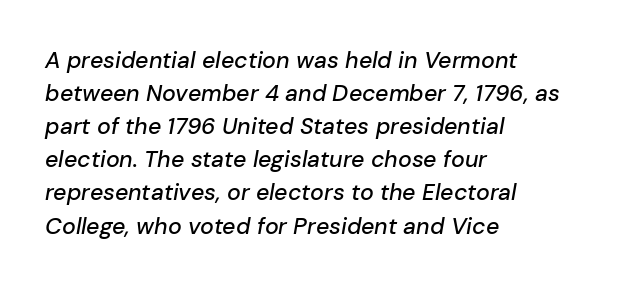
{"italic": "yes", "lean": "right", "slant_degrees": 10, "underline": "no", "align": "left", "line_spacing": "normal", "line_spacing_ratio": 1.44, "letter_spacing": "normal", "letter_spacing_em": 0.0, "glyph_px": 23}
